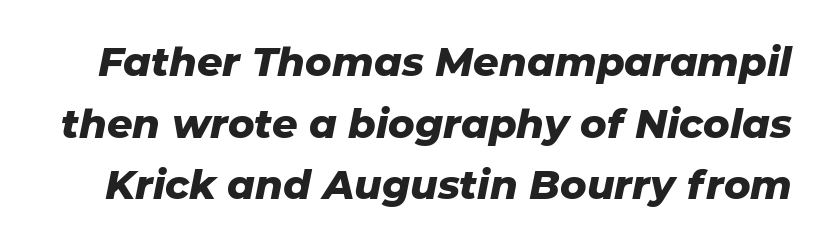
Look at the tracking — it's just the regular setting, nothing added. Each glyph is drawn with heavy, bold strokes. Type without underlining. There's an unmistakable incline to the writing here. Character widths vary here, with narrow letters taking less room than wide ones. Leading matches the norm, producing a regular column.
